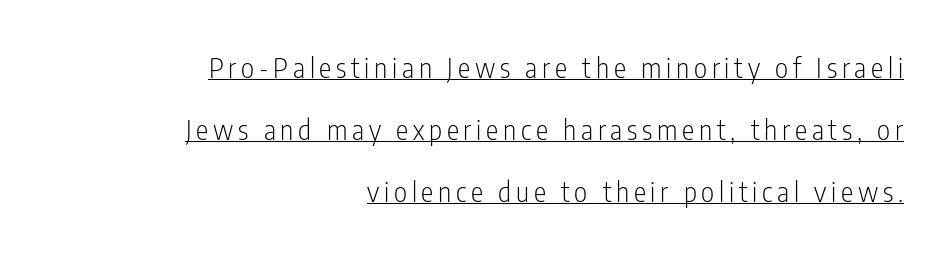
Q: Is the text bold? A: No.
Q: Is the text italic (slanted)? A: No, it is upright.
Q: Is the typeface a serif or a sans-serif typeface? A: Sans-serif.
Q: Is the text underlined? A: Yes.
Q: How is the paragraph aligned? A: Right-aligned.
Q: Is the spacing between lines tight, normal or loose? A: Loose.
Q: Width (condensed, normal, or wide)? A: Condensed.
Q: Stroke contrast? A: Low.
Q: x-height? A: Medium.
Q: Monospaced? A: No.
